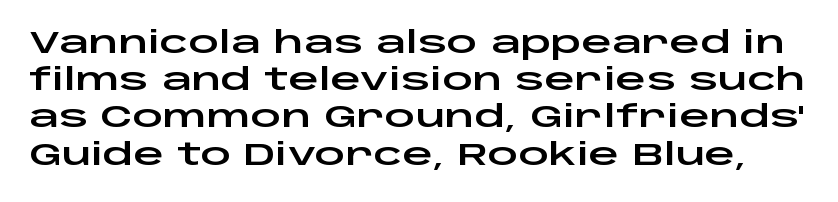
These lines are rendered in a variable-pitch font. Each row of text sits above clean, open space. Serif or sans? Sans — the stroke terminals are bare. A typesetter would mark this as roman, not italic. The face used here is rendered with its standard letterfit.
